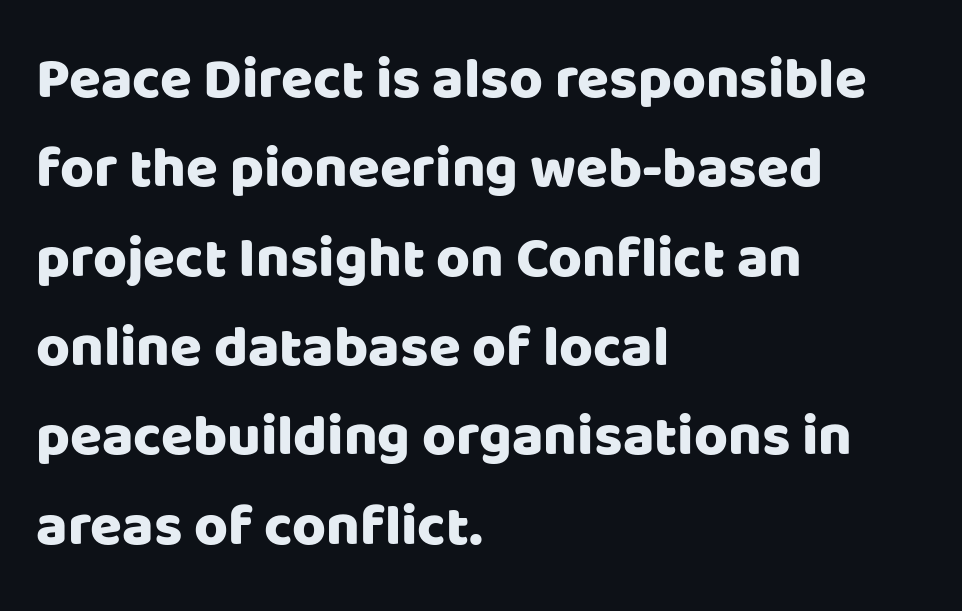
Note: no serifs on the glyphs. Has an underline been added? It has not. Does extra space separate the letters? No, they use regular spacing. When letters stand straight like this, we call the style roman or upright.
